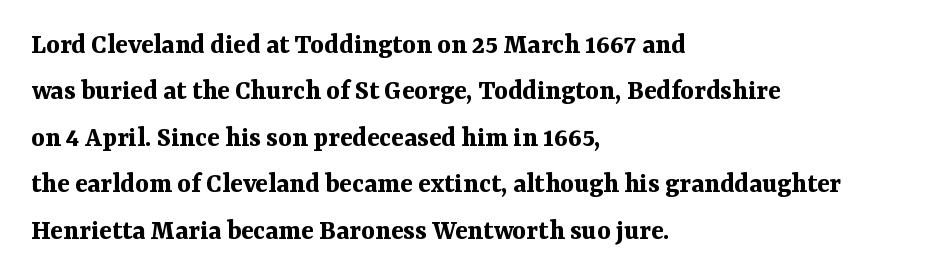
{"serif": "yes", "italic": "no", "bold": "yes", "weight": "bold", "width": "normal", "stroke_contrast": "medium", "x_height": "medium", "monospaced": "no", "underline": "no", "align": "left", "line_spacing": "normal", "line_spacing_ratio": 1.6, "letter_spacing": "normal", "letter_spacing_em": 0.0, "glyph_px": 29}
